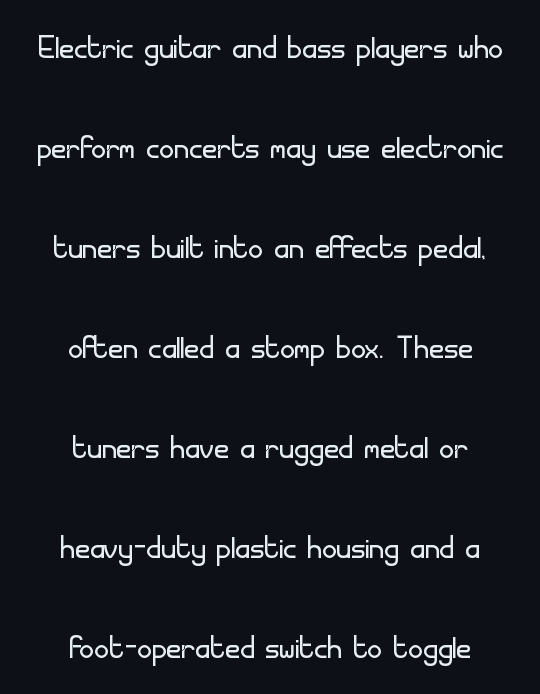
The image shows 41 px light sans-serif type, upright; set centered, loose line spacing (2.44x), normal letter spacing, not underlined; low stroke contrast and a small x-height.
